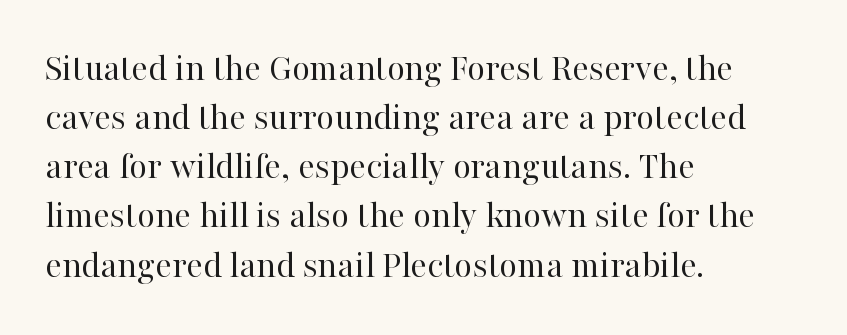
Q: Is the text bold? A: No.
Q: Is the text italic (slanted)? A: No, it is upright.
Q: Is the typeface a serif or a sans-serif typeface? A: Serif.
Q: Is the text underlined? A: No.
Q: How is the paragraph aligned? A: Left-aligned.
Q: Is the spacing between letters normal or unusually wide? A: Normal.
Q: Is the spacing between lines tight, normal or loose? A: Normal.
Q: Width (condensed, normal, or wide)? A: Normal.
Q: Stroke contrast? A: High.
Q: x-height? A: Medium.
Q: Monospaced? A: No.
